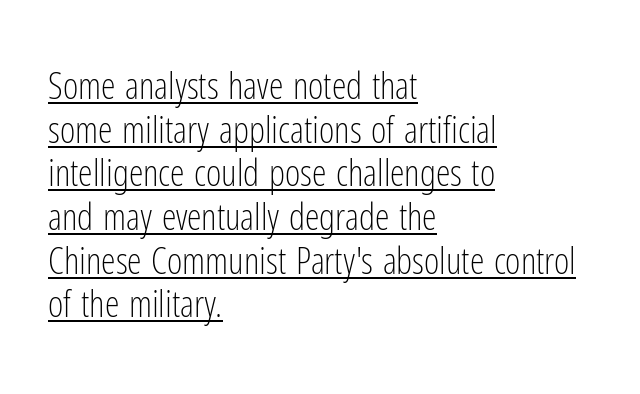
Q: Is the text bold? A: No.
Q: Is the text italic (slanted)? A: No, it is upright.
Q: Is the typeface a serif or a sans-serif typeface? A: Sans-serif.
Q: Is the text underlined? A: Yes.
Q: How is the paragraph aligned? A: Left-aligned.
Q: Is the spacing between letters normal or unusually wide? A: Normal.
Q: Width (condensed, normal, or wide)? A: Condensed.
Q: Stroke contrast? A: Low.
Q: x-height? A: Medium.
Q: Monospaced? A: No.
